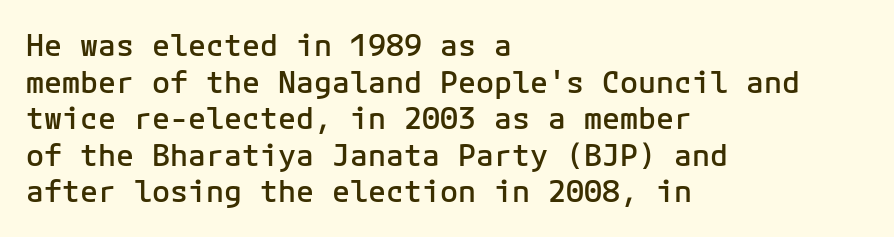
{"serif": "no", "italic": "no", "bold": "semi", "weight": "semibold", "width": "normal", "stroke_contrast": "low", "x_height": "medium", "underline": "no", "align": "left", "line_spacing_ratio": 1.22, "letter_spacing": "normal", "letter_spacing_em": 0.0, "glyph_px": 30}
